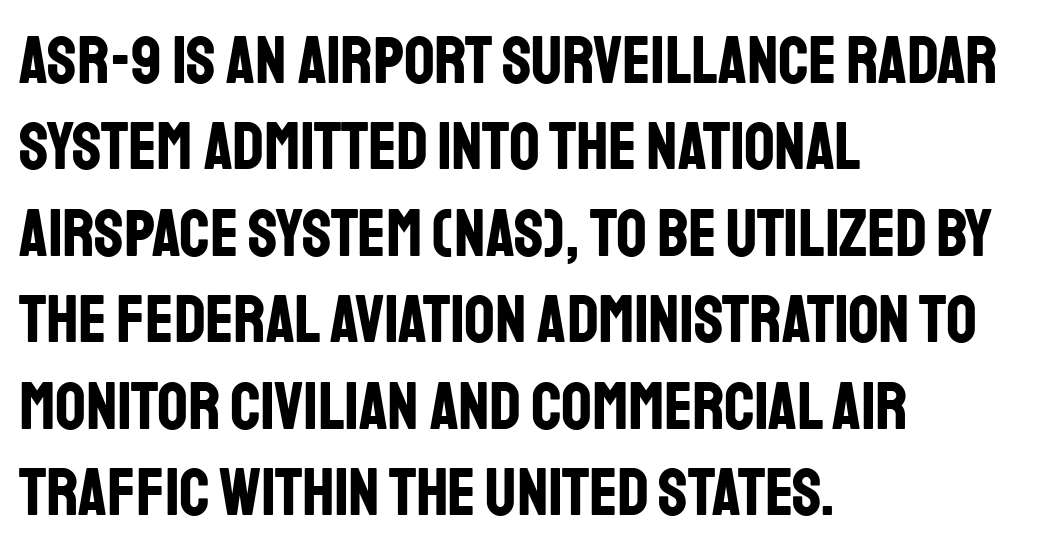
{"serif": "no", "italic": "no", "bold": "yes", "weight": "bold", "width": "condensed", "stroke_contrast": "low", "x_height": "large", "monospaced": "no", "underline": "no", "align": "left", "line_spacing": "normal", "line_spacing_ratio": 1.29, "letter_spacing": "normal", "letter_spacing_em": 0.0, "glyph_px": 67}
